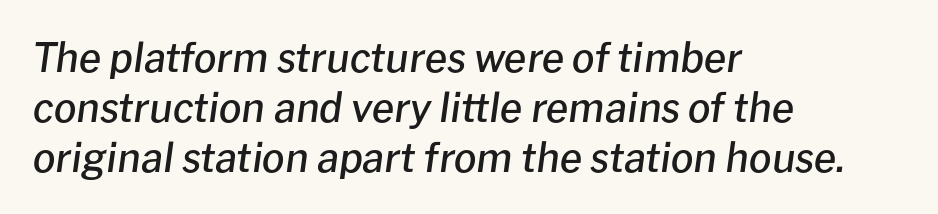
Q: Is the text bold? A: Semi-bold.
Q: Is the text italic (slanted)? A: Yes, it leans right by about 8 degrees.
Q: Is the text underlined? A: No.
Q: How is the paragraph aligned? A: Left-aligned.
Q: Is the spacing between letters normal or unusually wide? A: Normal.
Q: Is the spacing between lines tight, normal or loose? A: Normal.
Q: Width (condensed, normal, or wide)? A: Normal.
Q: Stroke contrast? A: Low.
Q: x-height? A: Medium.
Q: Monospaced? A: No.
